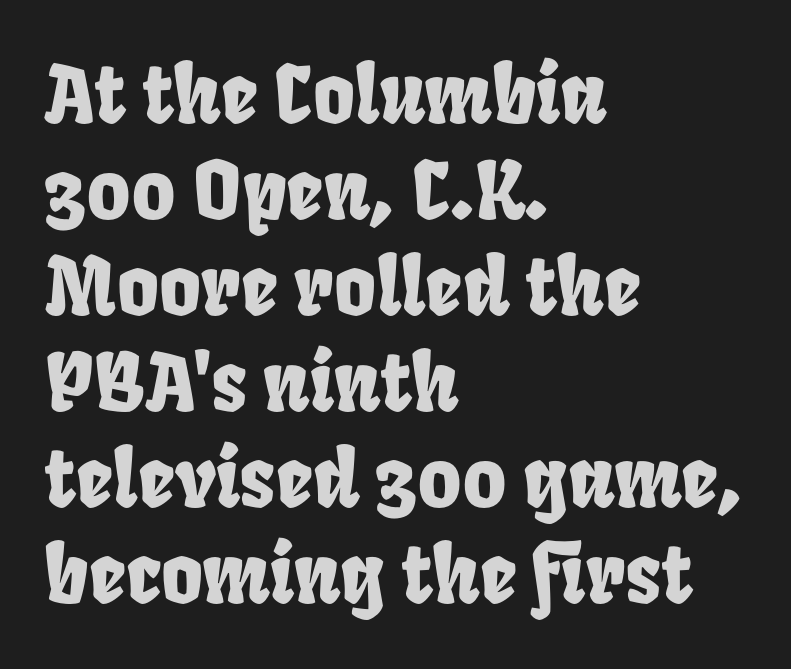
Q: Is the text underlined? A: No.
Q: How is the paragraph aligned? A: Left-aligned.
Q: Is the spacing between letters normal or unusually wide? A: Normal.
Q: Width (condensed, normal, or wide)? A: Condensed.
Q: Stroke contrast? A: Low.
Q: x-height? A: Large.
Q: Monospaced? A: No.
